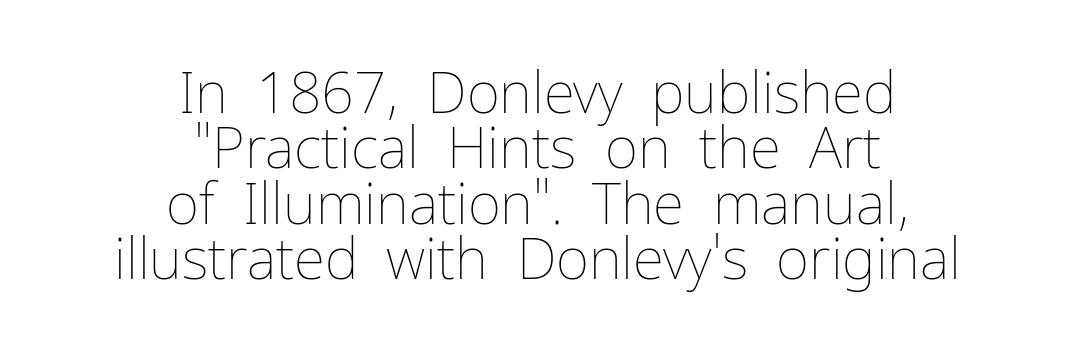
{"italic": "no", "bold": "no", "weight": "thin", "width": "normal", "stroke_contrast": "low", "x_height": "medium", "monospaced": "no", "underline": "no", "align": "center", "line_spacing": "tight", "line_spacing_ratio": 0.97, "letter_spacing": "normal", "letter_spacing_em": 0.0, "glyph_px": 57}
